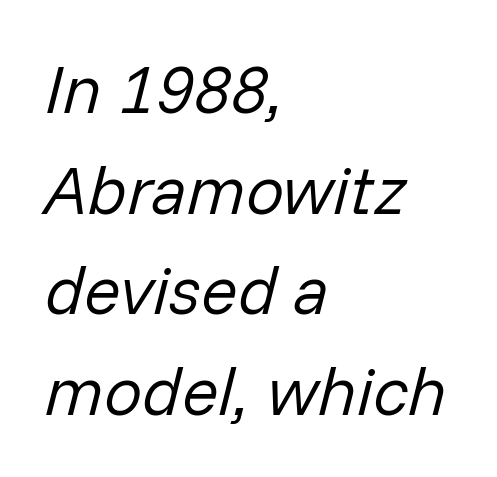
The image shows 68 px regular-weight type, italic (leaning right); set left-aligned, normal line spacing (1.48x), normal letter spacing, not underlined; low stroke contrast and a medium x-height.
